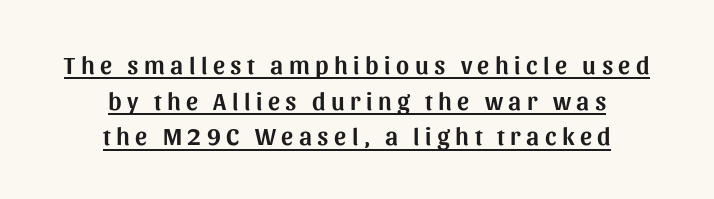
Tracking value appears strongly positive — letters spread wide. These lines sit exactly where default settings would place them. The letters stand straight up with perfectly vertical stems. The rendered words wear a rule along their underside.
